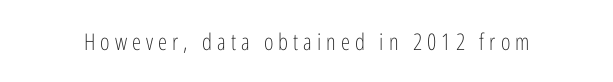
Q: Is the text bold? A: No.
Q: Is the text italic (slanted)? A: No, it is upright.
Q: Is the text underlined? A: No.
Q: Is the spacing between letters normal or unusually wide? A: Unusually wide.
